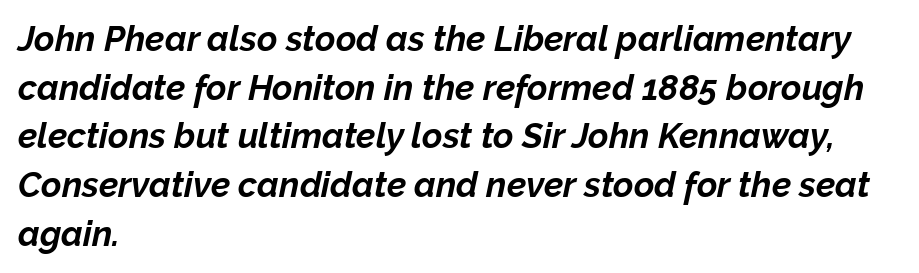
The image shows 35 px bold type, italic (leaning right); set left-aligned, normal line spacing (1.39x), normal letter spacing, not underlined; low stroke contrast and a medium x-height.
